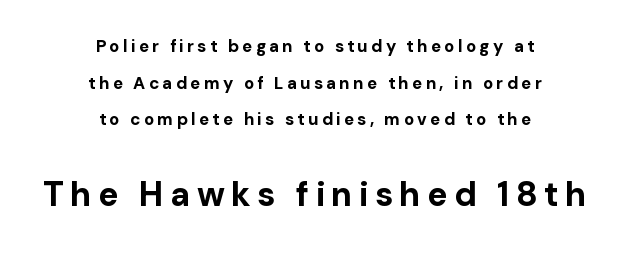
Lines of text with bare space underneath. Top chunk: small. Bottom chunk: large. Posture: vertical. Character widths vary here, with narrow letters taking less room than wide ones. Airy leading. Letterform terminals end flat and unadorned throughout the passage.
